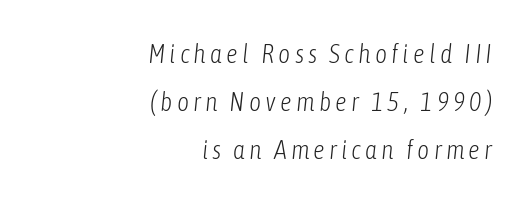
Q: Is the text bold? A: No.
Q: Is the text italic (slanted)? A: Yes, it leans right by about 6 degrees.
Q: Is the text underlined? A: No.
Q: How is the paragraph aligned? A: Right-aligned.
